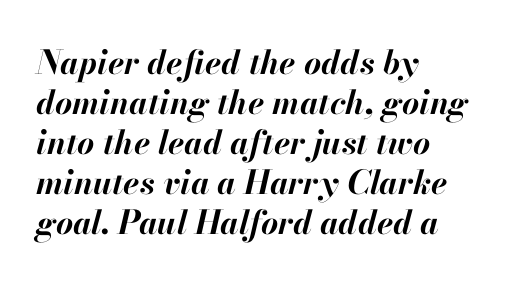
The image shows 33 px bold type, italic (leaning right); set left-aligned, line spacing 1.21x, normal letter spacing, not underlined; high stroke contrast and a small x-height.
